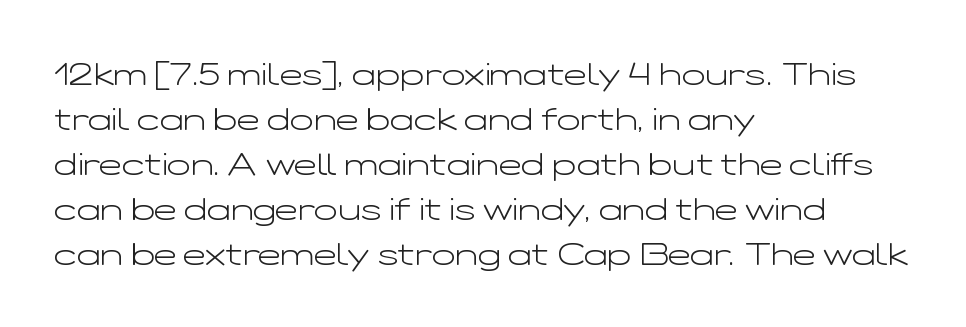
The image shows 31 px light, wide sans-serif type, upright; set left-aligned, normal line spacing (1.45x), normal letter spacing, not underlined; low stroke contrast and a medium x-height.
